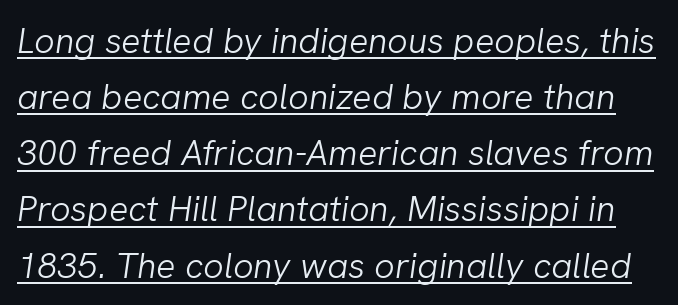
Q: Is the text bold? A: No.
Q: Is the text italic (slanted)? A: Yes, it leans right by about 8 degrees.
Q: Is the text underlined? A: Yes.
Q: Is the spacing between letters normal or unusually wide? A: Normal.
Q: Is the spacing between lines tight, normal or loose? A: Normal.
Q: Width (condensed, normal, or wide)? A: Normal.
Q: Stroke contrast? A: Low.
Q: x-height? A: Medium.
Q: Monospaced? A: No.
